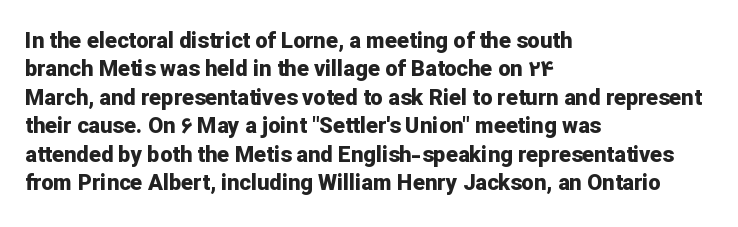
{"italic": "no", "bold": "yes", "underline": "no", "align": "left", "line_spacing": "normal", "line_spacing_ratio": 1.29, "letter_spacing": "normal", "letter_spacing_em": 0.0, "glyph_px": 22}
